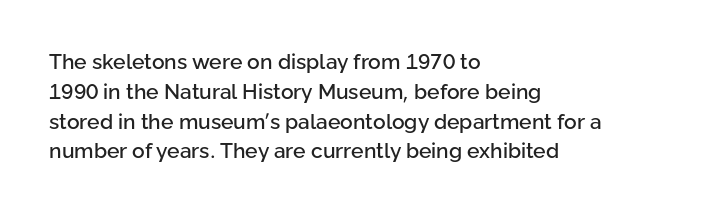
Q: Is the text italic (slanted)? A: No, it is upright.
Q: Is the text underlined? A: No.
Q: How is the paragraph aligned? A: Left-aligned.
Q: Is the spacing between letters normal or unusually wide? A: Normal.
Q: Is the spacing between lines tight, normal or loose? A: Normal.
